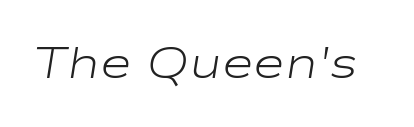
{"italic": "yes", "lean": "right", "slant_degrees": 9, "bold": "no", "weight": "light", "width": "wide", "stroke_contrast": "low", "x_height": "medium", "monospaced": "no", "underline": "no", "letter_spacing": "normal", "letter_spacing_em": 0.0, "glyph_px": 44}
